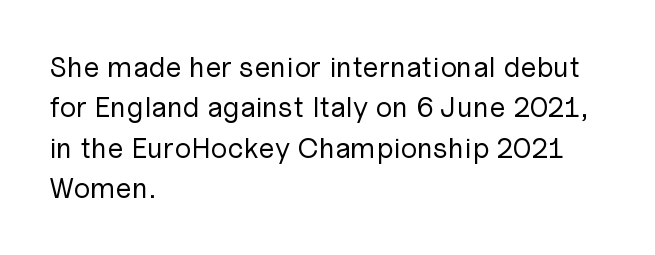
{"serif": "no", "italic": "no", "bold": "no", "weight": "regular", "width": "normal", "stroke_contrast": "low", "x_height": "medium", "monospaced": "no", "underline": "no", "align": "left", "line_spacing": "normal", "line_spacing_ratio": 1.39, "letter_spacing": "normal", "letter_spacing_em": 0.0, "glyph_px": 29}
